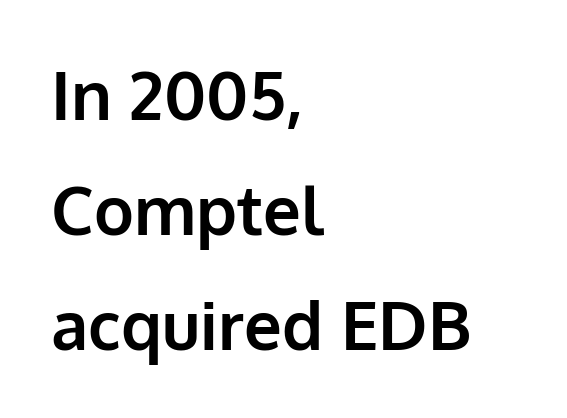
The image shows 67 px bold sans-serif type, upright; set left-aligned, line spacing 1.72x, normal letter spacing, not underlined; low stroke contrast and a medium x-height.
